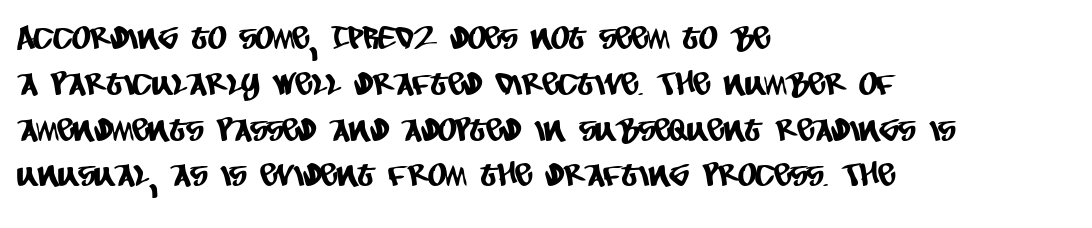
Q: Is the typeface a serif or a sans-serif typeface? A: Sans-serif.
Q: Is the text underlined? A: No.
Q: How is the paragraph aligned? A: Left-aligned.
Q: Is the spacing between letters normal or unusually wide? A: Normal.
Q: Is the spacing between lines tight, normal or loose? A: Normal.
Q: Width (condensed, normal, or wide)? A: Condensed.
Q: Stroke contrast? A: Low.
Q: x-height? A: Large.
Q: Monospaced? A: No.
